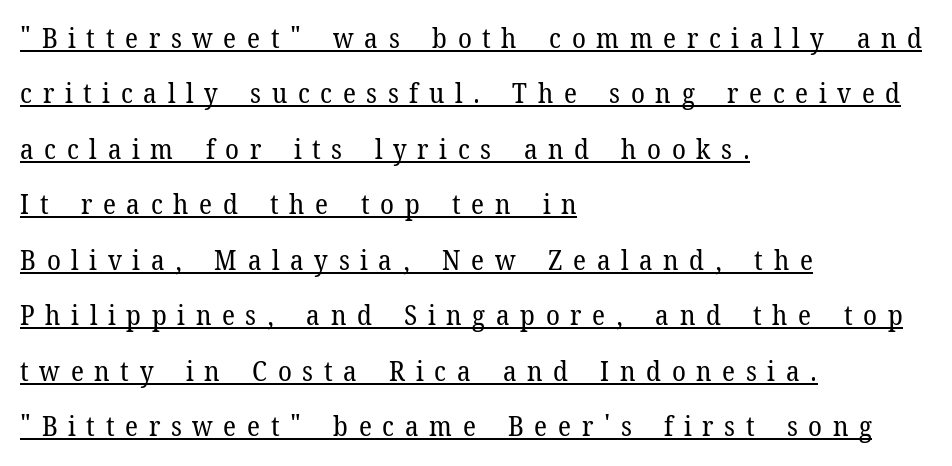
The image shows 28 px regular-weight serif type, upright; set left-aligned, loose line spacing (1.98x), unusually wide letter spacing (+0.38 em), underlined; low stroke contrast and a medium x-height.
